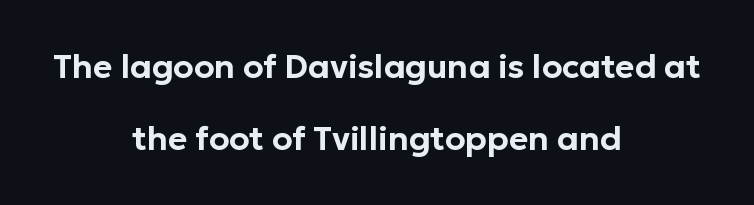
Q: Is the text italic (slanted)? A: No, it is upright.
Q: Is the typeface a serif or a sans-serif typeface? A: Sans-serif.
Q: Is the text underlined? A: No.
Q: How is the paragraph aligned? A: Centered.
Q: Is the spacing between letters normal or unusually wide? A: Normal.
Q: Is the spacing between lines tight, normal or loose? A: Loose.
Q: Width (condensed, normal, or wide)? A: Normal.
Q: Stroke contrast? A: Low.
Q: x-height? A: Medium.
Q: Monospaced? A: No.
